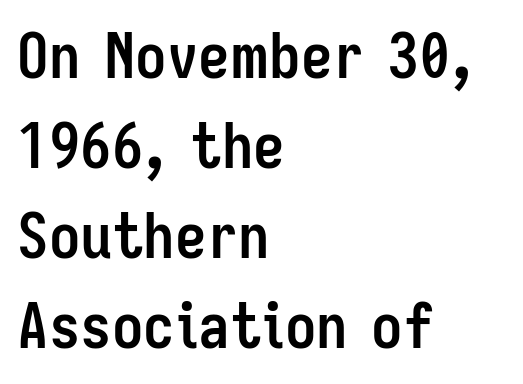
Q: Is the text bold? A: Yes.
Q: Is the text italic (slanted)? A: No, it is upright.
Q: Is the typeface a serif or a sans-serif typeface? A: Sans-serif.
Q: Is the text underlined? A: No.
Q: How is the paragraph aligned? A: Left-aligned.
Q: Is the spacing between letters normal or unusually wide? A: Normal.
Q: Is the spacing between lines tight, normal or loose? A: Normal.
Q: Width (condensed, normal, or wide)? A: Condensed.
Q: Stroke contrast? A: Low.
Q: x-height? A: Medium.
Q: Monospaced? A: No.
